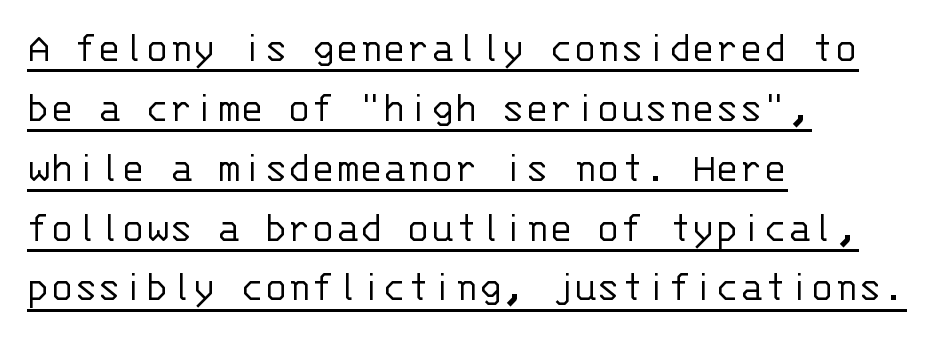
Q: Is the text bold? A: No.
Q: Is the text italic (slanted)? A: No, it is upright.
Q: Is the typeface a serif or a sans-serif typeface? A: Sans-serif.
Q: Is the text underlined? A: Yes.
Q: How is the paragraph aligned? A: Left-aligned.
Q: Is the spacing between letters normal or unusually wide? A: Normal.
Q: Is the spacing between lines tight, normal or loose? A: Normal.
Q: Width (condensed, normal, or wide)? A: Normal.
Q: Stroke contrast? A: Low.
Q: x-height? A: Large.
Q: Monospaced? A: Yes.
